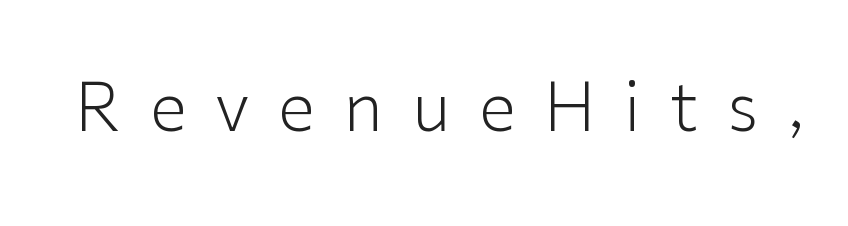
The image shows 67 px light sans-serif type, upright; set unusually wide letter spacing (+0.43 em), not underlined; low stroke contrast and a medium x-height.
